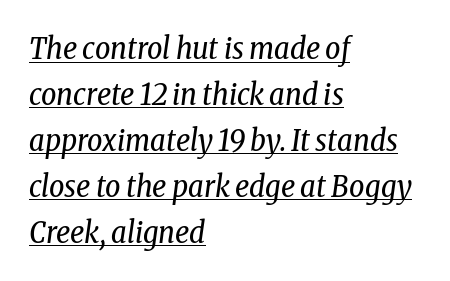
In designer terms, the underline attribute is active on this setting. A quiet, ordinary-to-light weight characterises the typeface. Would a proofreader flag this as italicized? Yes. In CSS terms this would be text-align: left. Here the glyphs are tracked normally, forming tight word shapes. This block has exactly the height ordinary leading produces.
